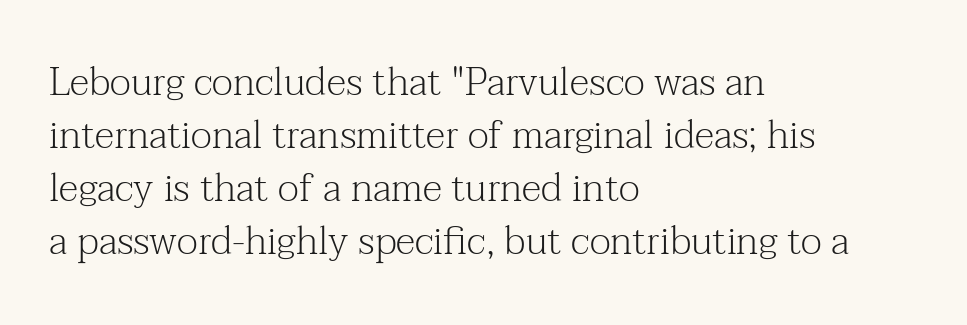
Q: Is the text bold? A: No.
Q: Is the text italic (slanted)? A: No, it is upright.
Q: Is the typeface a serif or a sans-serif typeface? A: Serif.
Q: Is the text underlined? A: No.
Q: How is the paragraph aligned? A: Left-aligned.
Q: Is the spacing between letters normal or unusually wide? A: Normal.
Q: Is the spacing between lines tight, normal or loose? A: Normal.
Q: Width (condensed, normal, or wide)? A: Normal.
Q: Stroke contrast? A: Medium.
Q: x-height? A: Medium.
Q: Monospaced? A: No.
